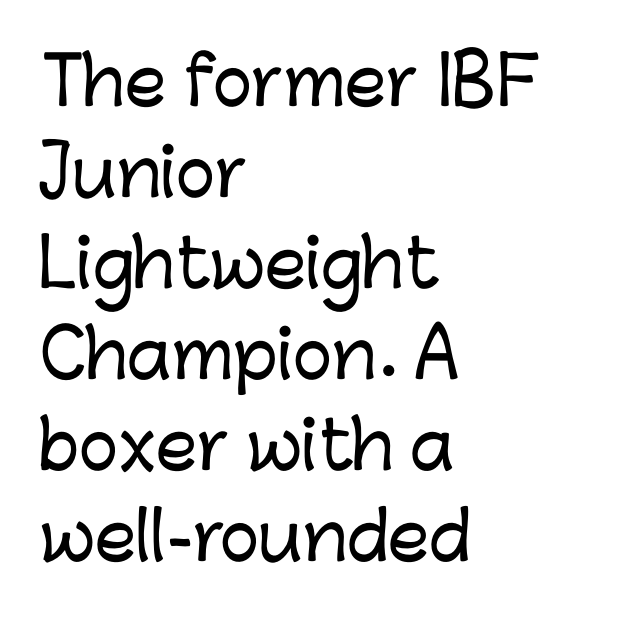
Q: Is the text italic (slanted)? A: No, it is upright.
Q: Is the typeface a serif or a sans-serif typeface? A: Sans-serif.
Q: Is the text underlined? A: No.
Q: How is the paragraph aligned? A: Left-aligned.
Q: Is the spacing between letters normal or unusually wide? A: Normal.
Q: Is the spacing between lines tight, normal or loose? A: Normal.
Q: Width (condensed, normal, or wide)? A: Normal.
Q: Stroke contrast? A: Low.
Q: x-height? A: Medium.
Q: Monospaced? A: No.
